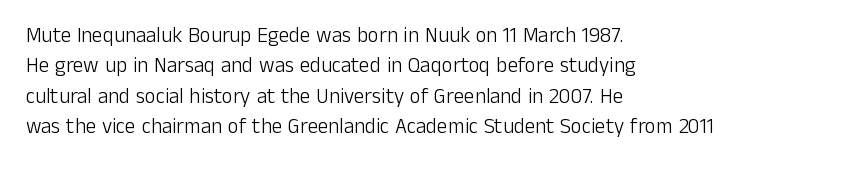
Letter spacing: default. Ink coverage per letter is moderate at most. The rag falls on the right side of this text block. Descenders are the only things crossing below the line. This block has exactly the height ordinary leading produces. This is the regular roman posture of the typeface.
